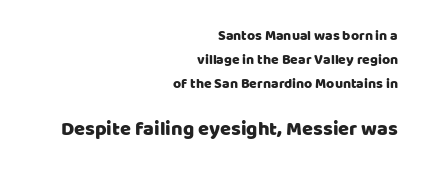
The image shows 20 px text type, upright; set right-aligned, line spacing 1.71x, normal letter spacing, not underlined; the second (bottom) block is 1.43x larger.
